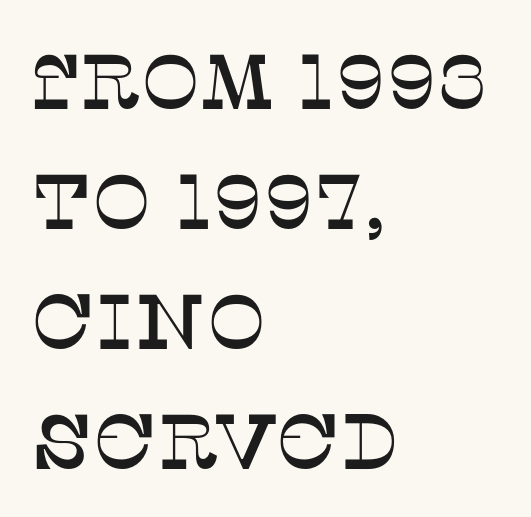
The designer went with a serif here, giving each stem small feet. The strip under each line holds only bare page. Looks like regular typesetting: each glyph gets only the width it needs. The type is set solid horizontally, with unmodified tracking. Students, observe: this is what conventionally led text looks like.
